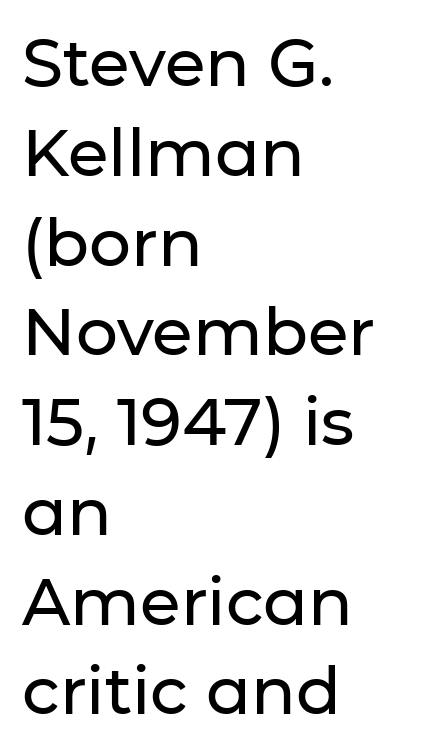
Q: Is the text italic (slanted)? A: No, it is upright.
Q: Is the typeface a serif or a sans-serif typeface? A: Sans-serif.
Q: Is the text underlined? A: No.
Q: How is the paragraph aligned? A: Left-aligned.
Q: Is the spacing between letters normal or unusually wide? A: Normal.
Q: Is the spacing between lines tight, normal or loose? A: Normal.
Q: Width (condensed, normal, or wide)? A: Normal.
Q: Stroke contrast? A: Low.
Q: x-height? A: Medium.
Q: Monospaced? A: No.
